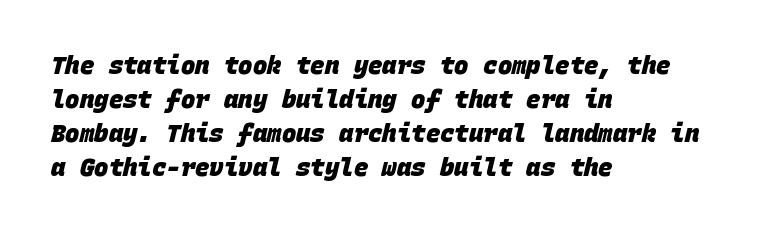
{"bold": "yes", "underline": "no", "align": "left", "line_spacing": "normal", "line_spacing_ratio": 1.41, "letter_spacing": "normal", "letter_spacing_em": 0.0, "glyph_px": 24}
